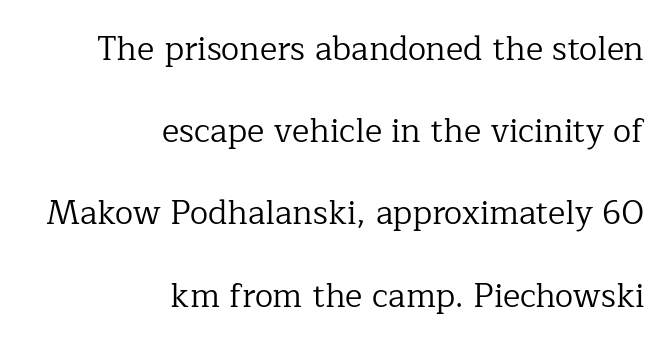
{"serif": "yes", "italic": "no", "bold": "no", "weight": "regular", "width": "normal", "stroke_contrast": "low", "x_height": "medium", "monospaced": "no", "underline": "no", "align": "right", "line_spacing": "loose", "line_spacing_ratio": 2.49, "letter_spacing": "normal", "letter_spacing_em": 0.0, "glyph_px": 33}
